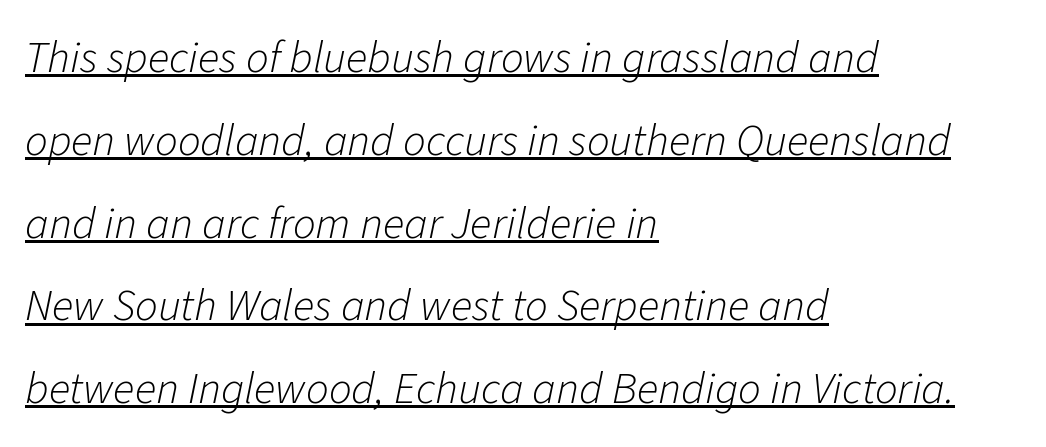
Weight class: somewhere from thin through regular. Layout note: lines flush left. Spacing verdict: proportional, widths tailored to each character. Compared with typical body copy, the letter spacing here is the same. The string is rendered with underlining switched on. A typesetter would mark this as italic.
